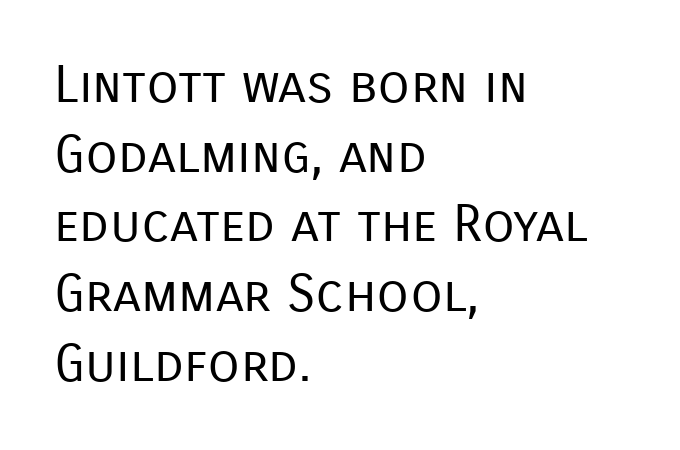
Q: Is the text bold? A: No.
Q: Is the text italic (slanted)? A: No, it is upright.
Q: Is the typeface a serif or a sans-serif typeface? A: Sans-serif.
Q: Is the text underlined? A: No.
Q: How is the paragraph aligned? A: Left-aligned.
Q: Is the spacing between letters normal or unusually wide? A: Normal.
Q: Is the spacing between lines tight, normal or loose? A: Normal.
Q: Width (condensed, normal, or wide)? A: Normal.
Q: Stroke contrast? A: Low.
Q: x-height? A: Medium.
Q: Monospaced? A: No.
